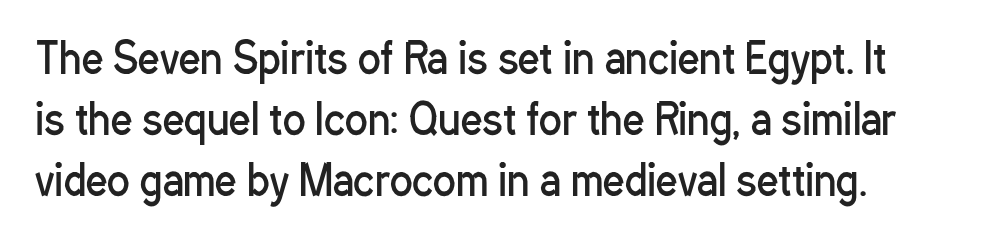
{"serif": "no", "italic": "no", "bold": "no", "weight": "regular", "width": "condensed", "stroke_contrast": "low", "x_height": "medium", "monospaced": "no", "underline": "no", "align": "left", "line_spacing": "normal", "line_spacing_ratio": 1.45, "letter_spacing": "normal", "letter_spacing_em": 0.0, "glyph_px": 42}
